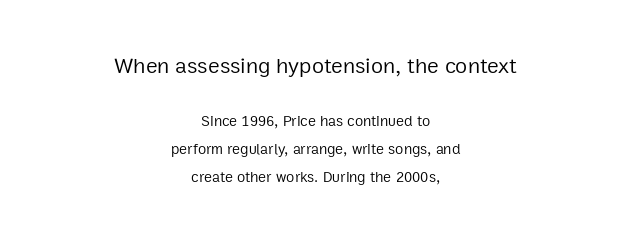
Note: larger setting up top, smaller setting below. This sample uses an upright cut, with every glyph sitting square on the baseline. The passage shown is not underscored anywhere. Compared with a flush-left layout, this one balances lines on the center instead.
